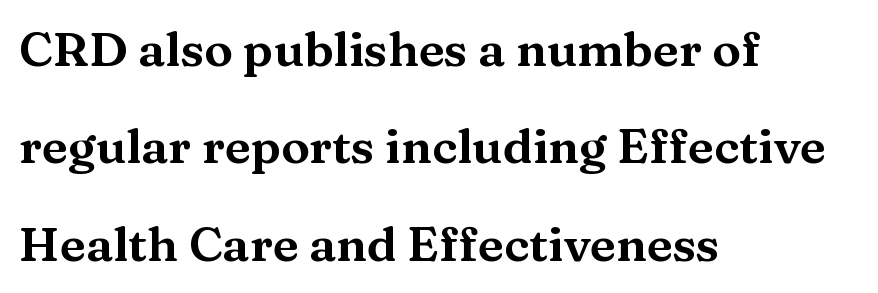
Q: Is the text italic (slanted)? A: No, it is upright.
Q: Is the typeface a serif or a sans-serif typeface? A: Serif.
Q: Is the text underlined? A: No.
Q: How is the paragraph aligned? A: Left-aligned.
Q: Is the spacing between letters normal or unusually wide? A: Normal.
Q: Is the spacing between lines tight, normal or loose? A: Loose.
Q: Width (condensed, normal, or wide)? A: Wide.
Q: Stroke contrast? A: Medium.
Q: x-height? A: Medium.
Q: Monospaced? A: No.
